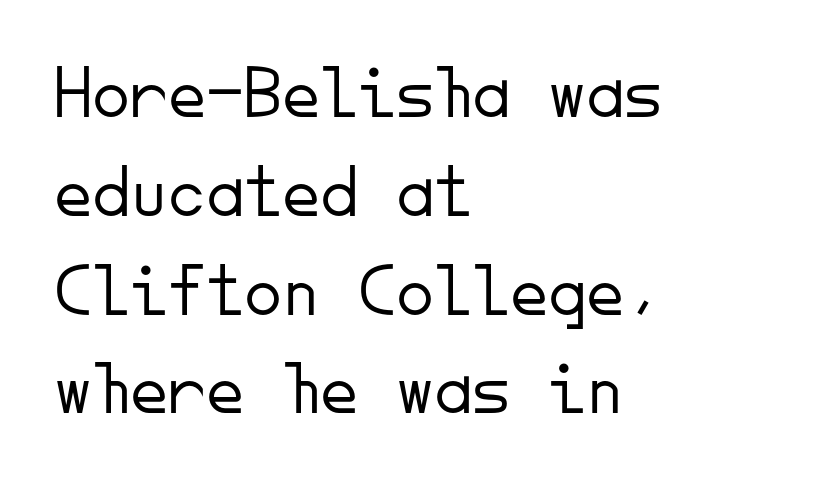
The image shows 76 px light sans-serif type, upright, monospaced; set left-aligned, normal line spacing (1.3x), normal letter spacing, not underlined; low stroke contrast and a small x-height.
